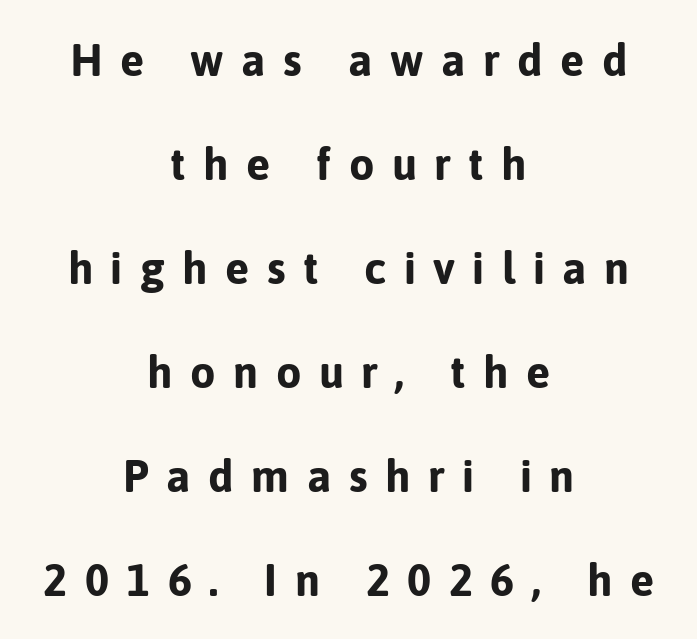
Q: Is the text bold? A: Yes.
Q: Is the text italic (slanted)? A: No, it is upright.
Q: Is the typeface a serif or a sans-serif typeface? A: Sans-serif.
Q: Is the text underlined? A: No.
Q: How is the paragraph aligned? A: Centered.
Q: Is the spacing between letters normal or unusually wide? A: Unusually wide.
Q: Is the spacing between lines tight, normal or loose? A: Loose.
Q: Width (condensed, normal, or wide)? A: Normal.
Q: Stroke contrast? A: Low.
Q: x-height? A: Medium.
Q: Monospaced? A: No.
